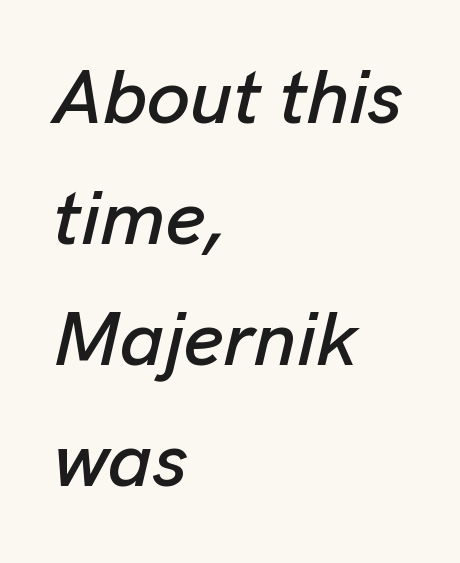
The image shows 77 px text type, italic (leaning right); set left-aligned, normal line spacing (1.57x), normal letter spacing, not underlined; low stroke contrast and a medium x-height.
